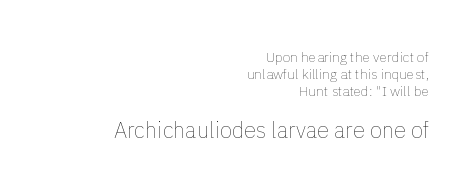
Right-aligned paragraph, ragged on the left. This is roman type, the default non-slanted kind. The strokes carry an ordinary text weight at most. A bare baseline throughout the passage.
